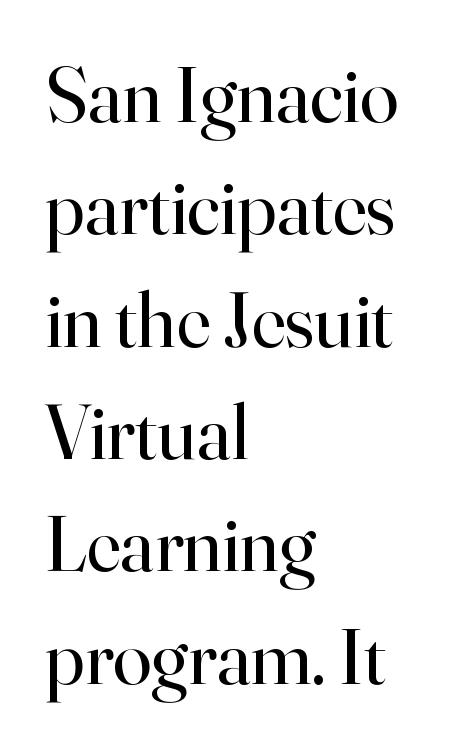
Q: Is the text bold? A: No.
Q: Is the text italic (slanted)? A: No, it is upright.
Q: Is the typeface a serif or a sans-serif typeface? A: Serif.
Q: Is the text underlined? A: No.
Q: How is the paragraph aligned? A: Left-aligned.
Q: Is the spacing between letters normal or unusually wide? A: Normal.
Q: Is the spacing between lines tight, normal or loose? A: Normal.
Q: Width (condensed, normal, or wide)? A: Normal.
Q: Stroke contrast? A: High.
Q: x-height? A: Small.
Q: Monospaced? A: No.
